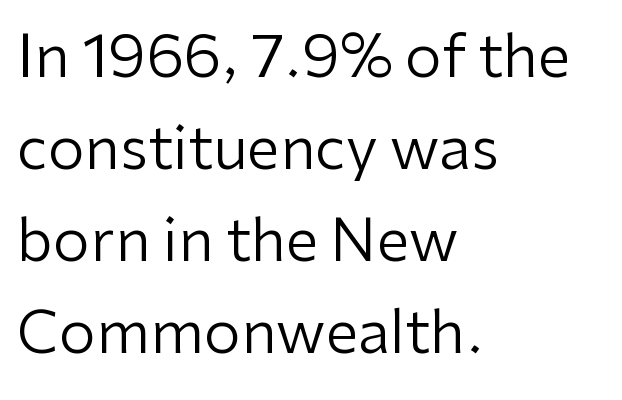
The image shows 59 px regular-weight sans-serif type, upright; set left-aligned, normal line spacing (1.56x), normal letter spacing, not underlined; low stroke contrast and a medium x-height.
